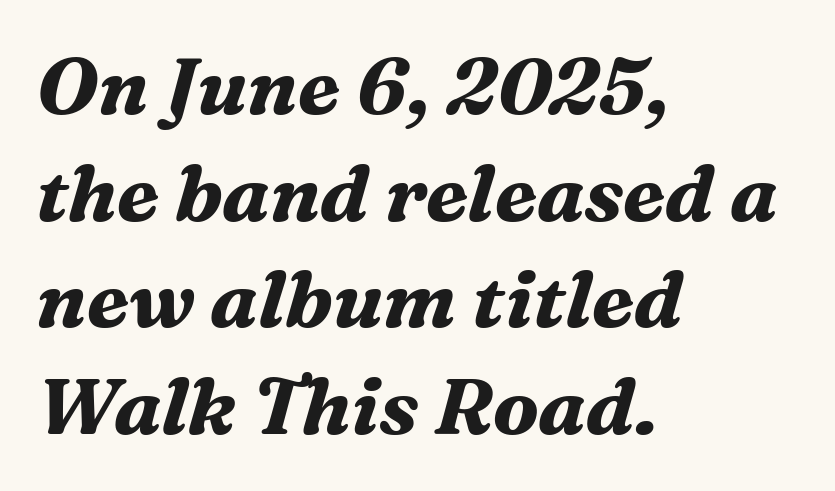
Q: Is the text bold? A: Yes.
Q: Is the text italic (slanted)? A: Yes, it leans right by about 16 degrees.
Q: Is the typeface a serif or a sans-serif typeface? A: Serif.
Q: Is the text underlined? A: No.
Q: How is the paragraph aligned? A: Left-aligned.
Q: Is the spacing between letters normal or unusually wide? A: Normal.
Q: Is the spacing between lines tight, normal or loose? A: Normal.
Q: Width (condensed, normal, or wide)? A: Normal.
Q: Stroke contrast? A: Medium.
Q: x-height? A: Medium.
Q: Monospaced? A: No.
